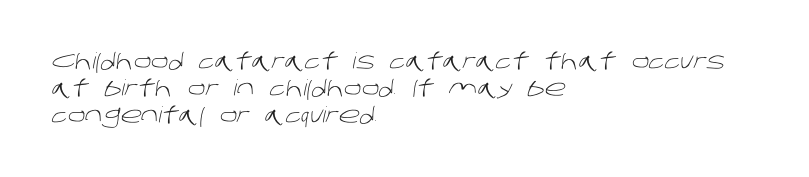
Has an underline been added? It has not. Layout note: lines flush left. The face looks like a standard text weight, possibly lighter. Caption: standard tracking, unaltered.
